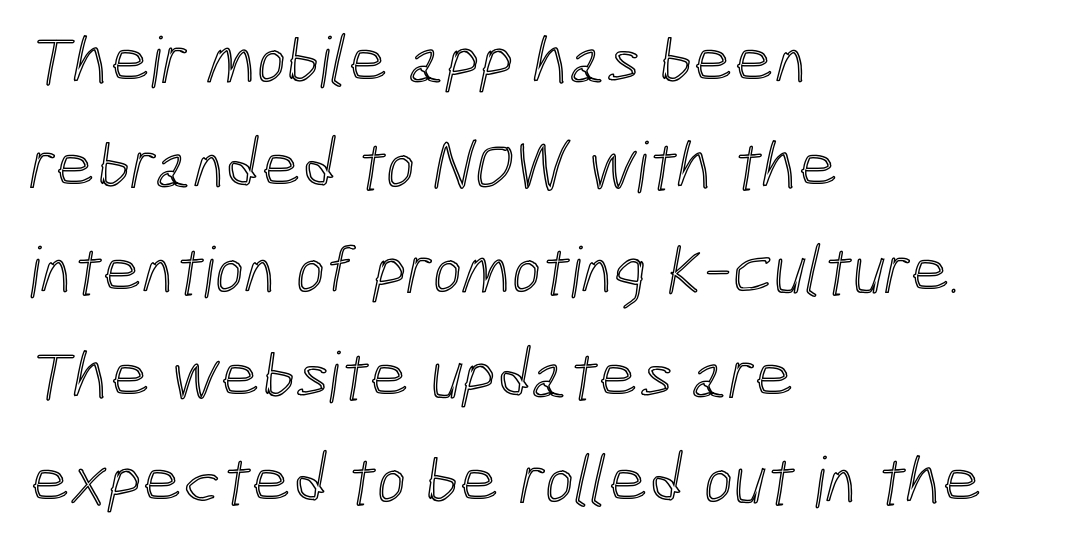
Which margin do the lines hug? The left one — the right edge is uneven. Letter spacing: default. A normal amount of white space separates one row of letters from the next. The area under the type is left untouched. The rendering uses natural spacing where letterforms have individual widths.
